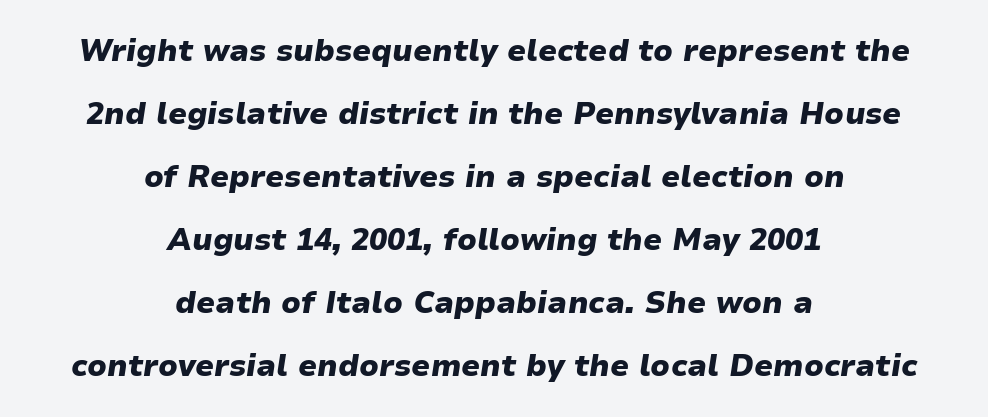
This sample has the flowing, uneven cadence of proportional lettering. If you drew a line through each stem, it would be angled. Pretty heavy lettering here — definitely bold. This rendering features lettering with no underline. Caption: multi-line text, centered on the measure. Compared with typical body copy, the letter spacing here is the same.
